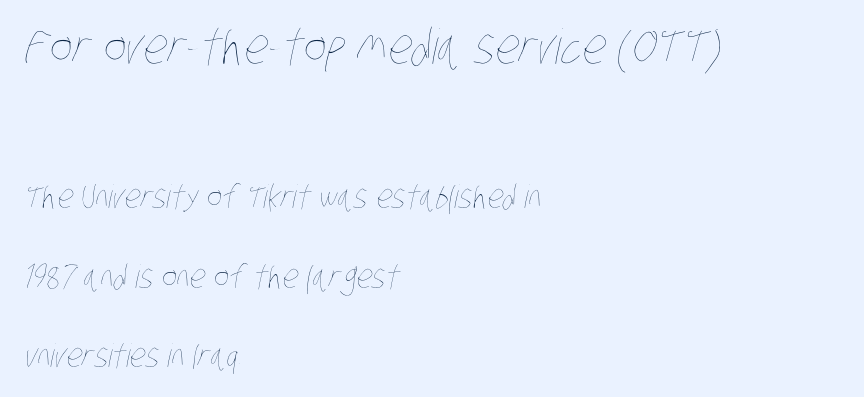
The image shows 48 px thin, condensed type; set left-aligned, loose line spacing (2.49x), normal letter spacing, not underlined; the first (top) block is 1.5x larger; low stroke contrast and a large x-height.
